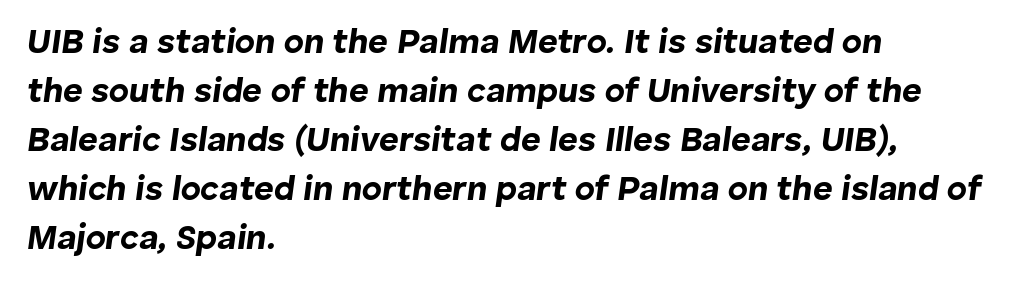
{"italic": "yes", "lean": "right", "slant_degrees": 8, "bold": "yes", "weight": "bold", "width": "normal", "stroke_contrast": "low", "x_height": "medium", "monospaced": "no", "underline": "no", "align": "left", "line_spacing": "normal", "line_spacing_ratio": 1.44, "letter_spacing": "normal", "letter_spacing_em": 0.0, "glyph_px": 34}
